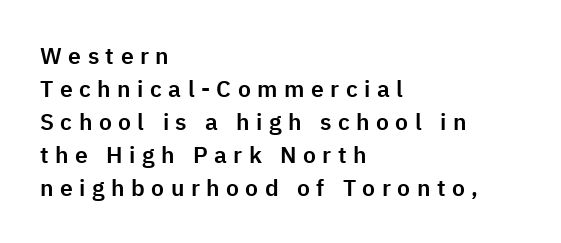
Does the leading feel generous? No, just average. Teacher's note: observe the even left margin — that is flush-left alignment. Words appear elongated and porous because spacing is wide. Italic? Not at all — the glyphs are vertical. The area under the type is left untouched.
